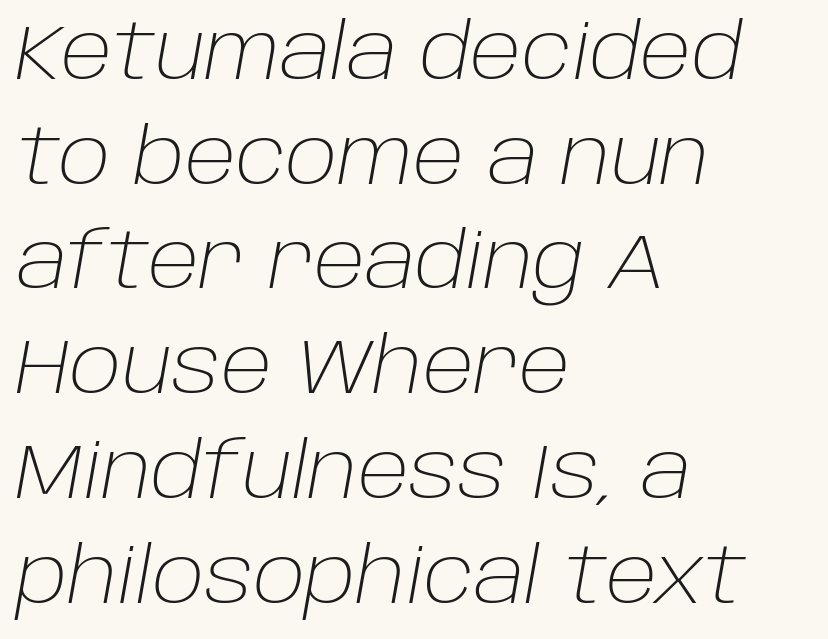
{"italic": "yes", "lean": "right", "slant_degrees": 10, "bold": "no", "weight": "light", "width": "normal", "stroke_contrast": "low", "x_height": "large", "monospaced": "no", "underline": "no", "align": "left", "line_spacing": "normal", "line_spacing_ratio": 1.36, "letter_spacing": "normal", "letter_spacing_em": 0.0, "glyph_px": 77}
